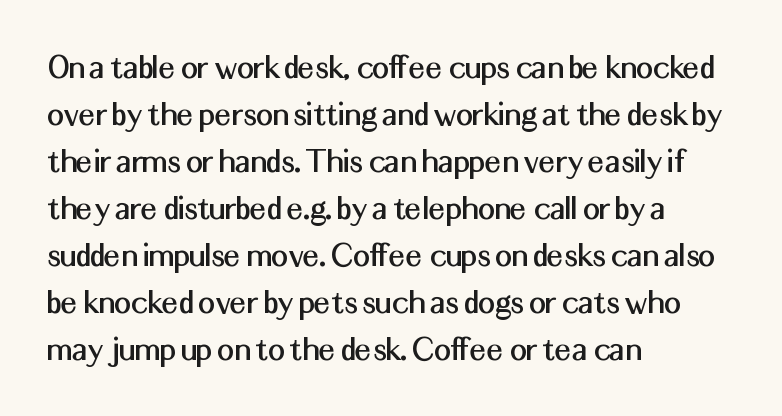
How are the letters spaced? Ordinarily, with no added tracking. Whoever set this chose a conventional vertical rhythm. Is the block centered? No — it sits flush against the left margin. I'd call this a sans setting — the letters go barefoot. Honestly, there is no underline to notice here at all. Think of a printed novel: that variable character pitch is what you see here.
